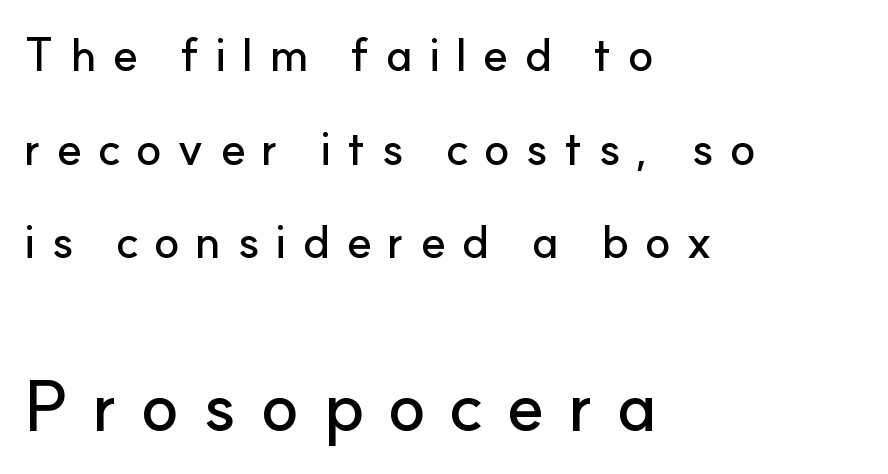
{"serif": "no", "italic": "no", "width": "normal", "stroke_contrast": "low", "x_height": "small", "monospaced": "no", "underline": "no", "align": "left", "line_spacing": "loose", "line_spacing_ratio": 1.99, "letter_spacing": "wide", "letter_spacing_em": 0.33, "larger_block": "second", "size_ratio": 1.49, "glyph_px": 70}
